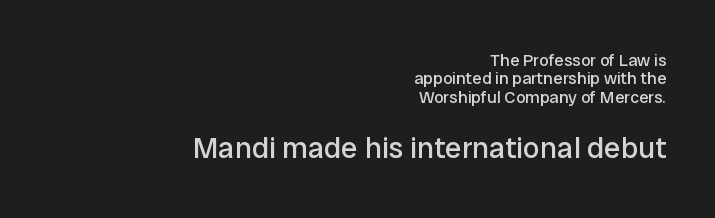
{"serif": "no", "italic": "no", "bold": "no", "weight": "regular", "width": "normal", "stroke_contrast": "low", "x_height": "medium", "monospaced": "no", "underline": "no", "align": "right", "line_spacing": "tight", "line_spacing_ratio": 1.08, "letter_spacing": "normal", "letter_spacing_em": 0.0, "larger_block": "second", "size_ratio": 1.76, "glyph_px": 30}
